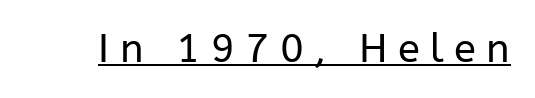
The type family on display is of the sans-serif kind. This reads as an unemphasized weight, regular at the heaviest. A typographer would call this underscored text. You can tell it's not italic because the verticals are truly vertical. Proportional: the letters do not fall into vertical columns.
